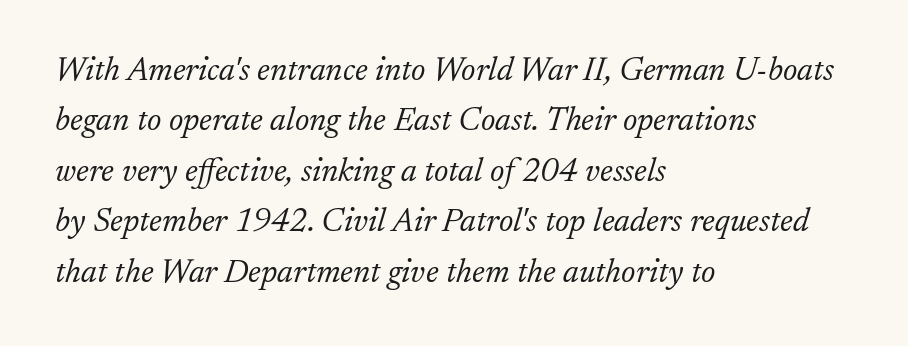
Anything drawn beneath the words? Only blank space. Caption: multi-line text, flush left, ragged right. Style check: oblique. The cut favours lightness, reaching ordinary text weight at its darkest. This rendering employs a face with finishing strokes, i.e., a serif.
